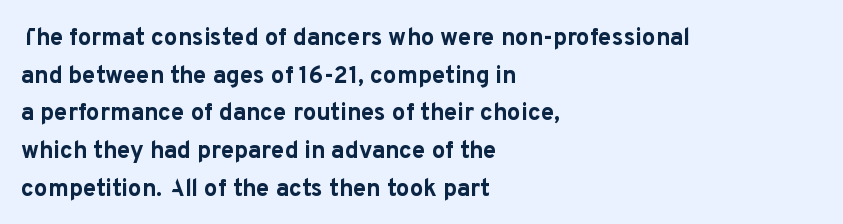
Q: Is the text bold? A: Yes.
Q: Is the text italic (slanted)? A: No, it is upright.
Q: Is the text underlined? A: No.
Q: How is the paragraph aligned? A: Left-aligned.
Q: Is the spacing between letters normal or unusually wide? A: Normal.
Q: Is the spacing between lines tight, normal or loose? A: Normal.
